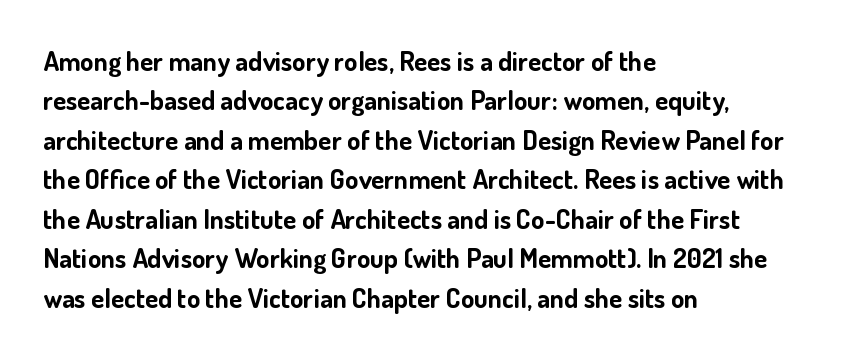
{"italic": "no", "bold": "yes", "underline": "no", "align": "left", "line_spacing": "normal", "line_spacing_ratio": 1.46, "letter_spacing": "normal", "letter_spacing_em": 0.0, "glyph_px": 27}
